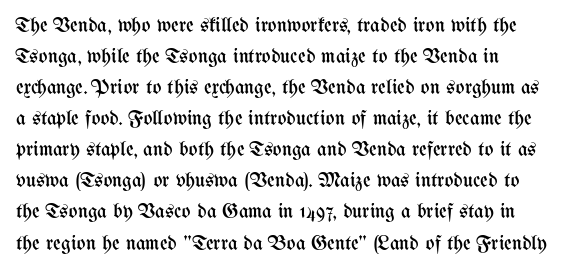
The image shows 21 px text type, upright; set normal line spacing (1.48x), normal letter spacing, not underlined.
